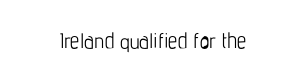
Glyph-to-glyph distance matches everyday printed text. Heft: none added — not bold. The lines are quadded center. A clean baseline with only descenders dipping below it. The type sits square on the baseline with zero lean.
